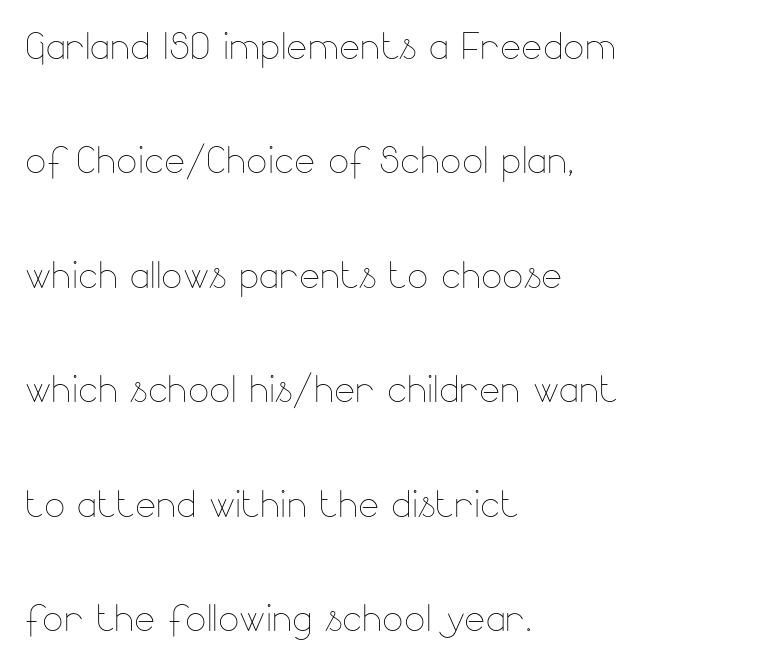
The text block is weighted toward the left margin, trailing off unevenly rightward. Here the designer chose a conventional face with non-uniform glyph widths. The weight would be labelled regular, book, light, or lighter still. You can tell it's not italic because the verticals are truly vertical. Glance below the letters and you will spot only blank space.
